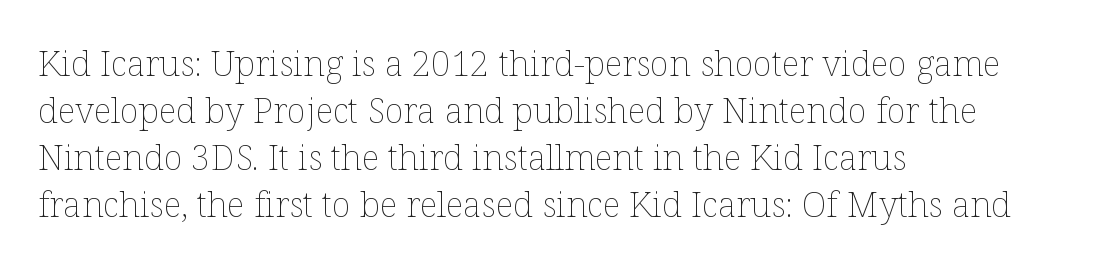
The image shows 35 px thin type, upright; set left-aligned, normal line spacing (1.34x), normal letter spacing, not underlined; low stroke contrast and a medium x-height.
